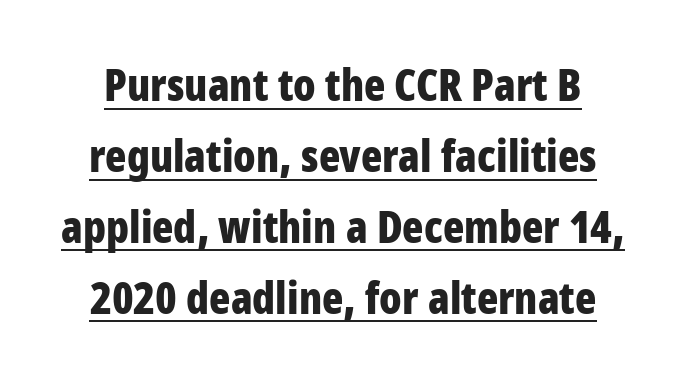
Q: Is the text bold? A: Yes.
Q: Is the text italic (slanted)? A: No, it is upright.
Q: Is the typeface a serif or a sans-serif typeface? A: Sans-serif.
Q: Is the text underlined? A: Yes.
Q: Is the spacing between letters normal or unusually wide? A: Normal.
Q: Is the spacing between lines tight, normal or loose? A: Normal.
Q: Width (condensed, normal, or wide)? A: Condensed.
Q: Stroke contrast? A: Low.
Q: x-height? A: Large.
Q: Monospaced? A: No.
